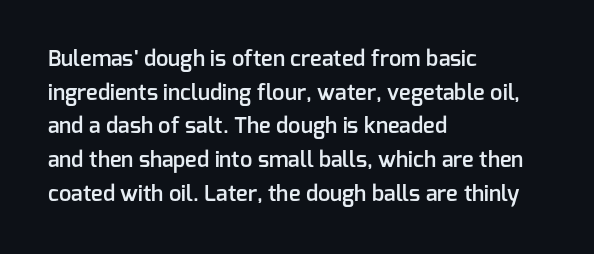
The image shows 22 px text type, upright; set left-aligned, normal line spacing (1.53x), normal letter spacing, not underlined.
